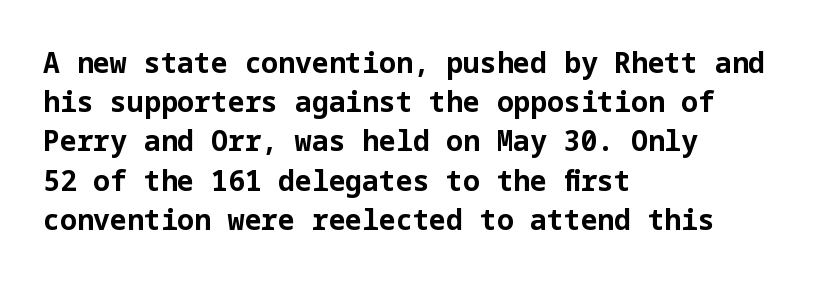
Q: Is the text bold? A: Yes.
Q: Is the text italic (slanted)? A: No, it is upright.
Q: Is the typeface a serif or a sans-serif typeface? A: Sans-serif.
Q: Is the text underlined? A: No.
Q: How is the paragraph aligned? A: Left-aligned.
Q: Is the spacing between letters normal or unusually wide? A: Normal.
Q: Is the spacing between lines tight, normal or loose? A: Normal.
Q: Width (condensed, normal, or wide)? A: Normal.
Q: Stroke contrast? A: Low.
Q: x-height? A: Medium.
